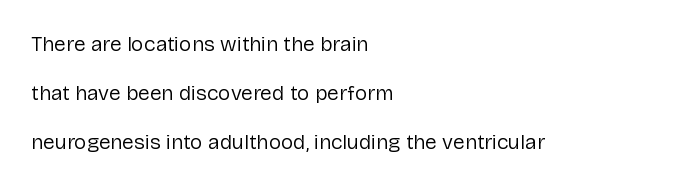
Q: Is the text bold? A: No.
Q: Is the text italic (slanted)? A: No, it is upright.
Q: Is the text underlined? A: No.
Q: How is the paragraph aligned? A: Left-aligned.
Q: Is the spacing between letters normal or unusually wide? A: Normal.
Q: Is the spacing between lines tight, normal or loose? A: Loose.
